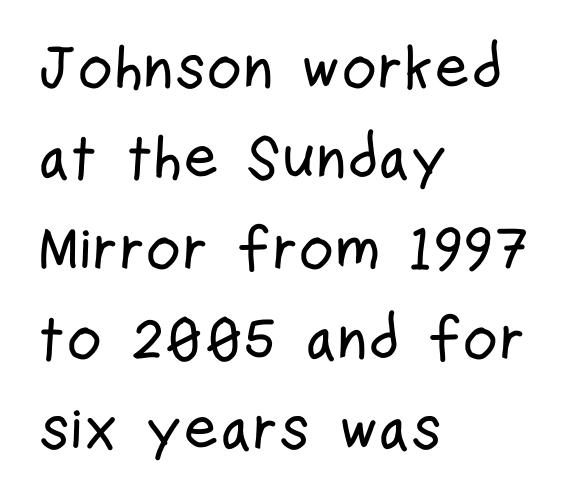
The image shows 61 px condensed sans-serif type, upright; set left-aligned, normal line spacing (1.48x), normal letter spacing, not underlined; low stroke contrast and a medium x-height.
